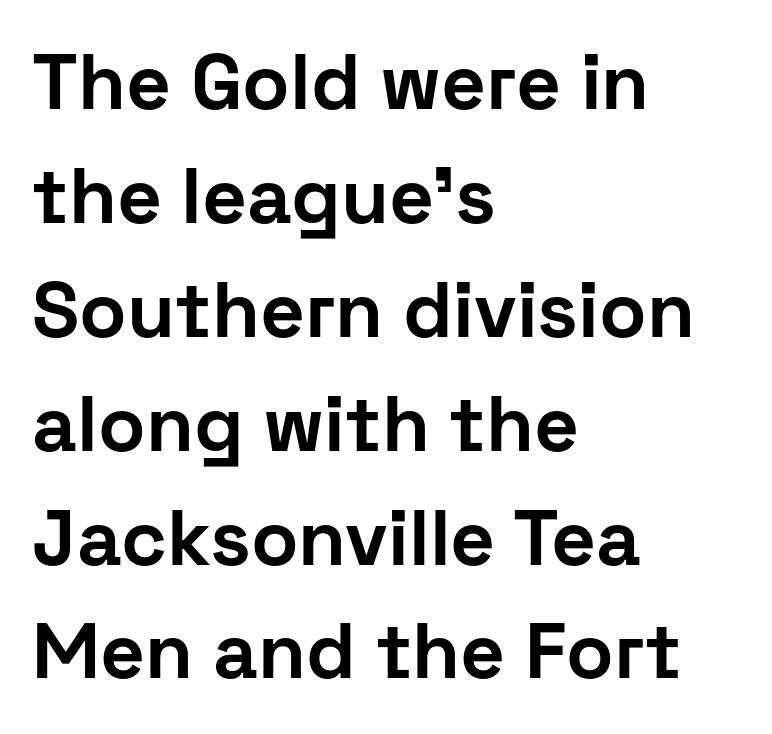
Q: Is the text bold? A: Yes.
Q: Is the text italic (slanted)? A: No, it is upright.
Q: Is the typeface a serif or a sans-serif typeface? A: Sans-serif.
Q: Is the text underlined? A: No.
Q: How is the paragraph aligned? A: Left-aligned.
Q: Is the spacing between letters normal or unusually wide? A: Normal.
Q: Is the spacing between lines tight, normal or loose? A: Normal.
Q: Width (condensed, normal, or wide)? A: Normal.
Q: Stroke contrast? A: Low.
Q: x-height? A: Medium.
Q: Monospaced? A: No.
